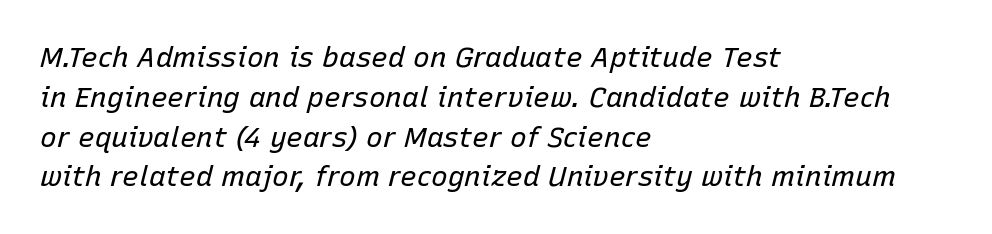
{"italic": "yes", "lean": "right", "slant_degrees": 15, "bold": "no", "weight": "regular", "width": "normal", "stroke_contrast": "low", "x_height": "medium", "monospaced": "no", "underline": "no", "align": "left", "line_spacing": "normal", "line_spacing_ratio": 1.42, "letter_spacing": "normal", "letter_spacing_em": 0.0, "glyph_px": 28}
